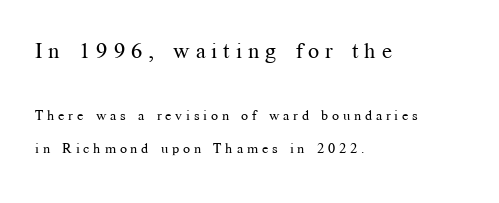
{"italic": "no", "bold": "no", "underline": "no", "align": "left", "line_spacing": "loose", "line_spacing_ratio": 2.36, "letter_spacing": "wide", "letter_spacing_em": 0.27, "larger_block": "first", "size_ratio": 1.57, "glyph_px": 22}
